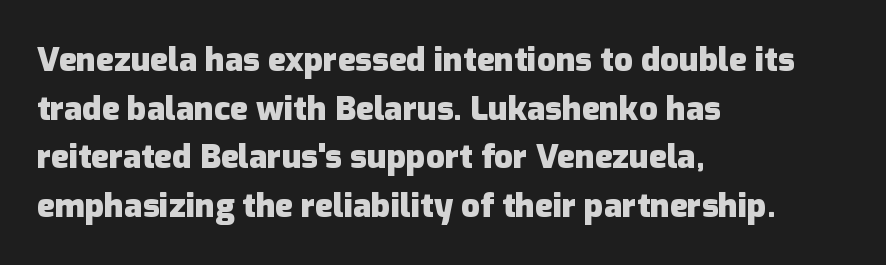
The image shows 33 px heavy sans-serif type, upright; set left-aligned, normal line spacing (1.47x), normal letter spacing, not underlined; low stroke contrast and a medium x-height.
